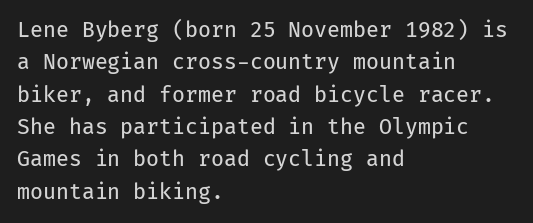
{"italic": "no", "bold": "no", "underline": "no", "align": "left", "line_spacing": "normal", "line_spacing_ratio": 1.54, "letter_spacing": "normal", "letter_spacing_em": 0.0, "glyph_px": 21}
